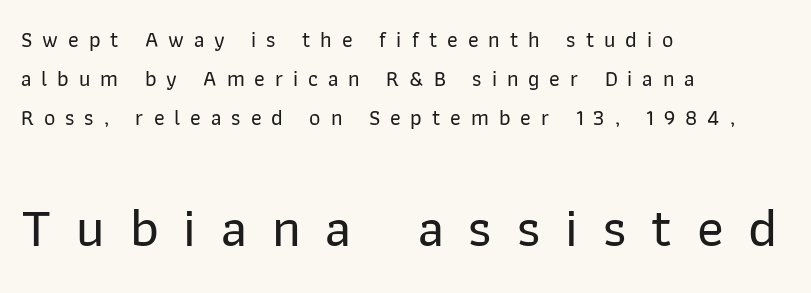
{"serif": "no", "italic": "no", "width": "normal", "stroke_contrast": "low", "x_height": "medium", "monospaced": "no", "underline": "no", "align": "left", "line_spacing_ratio": 1.78, "letter_spacing": "wide", "letter_spacing_em": 0.45, "larger_block": "second", "size_ratio": 2.5, "glyph_px": 55}
